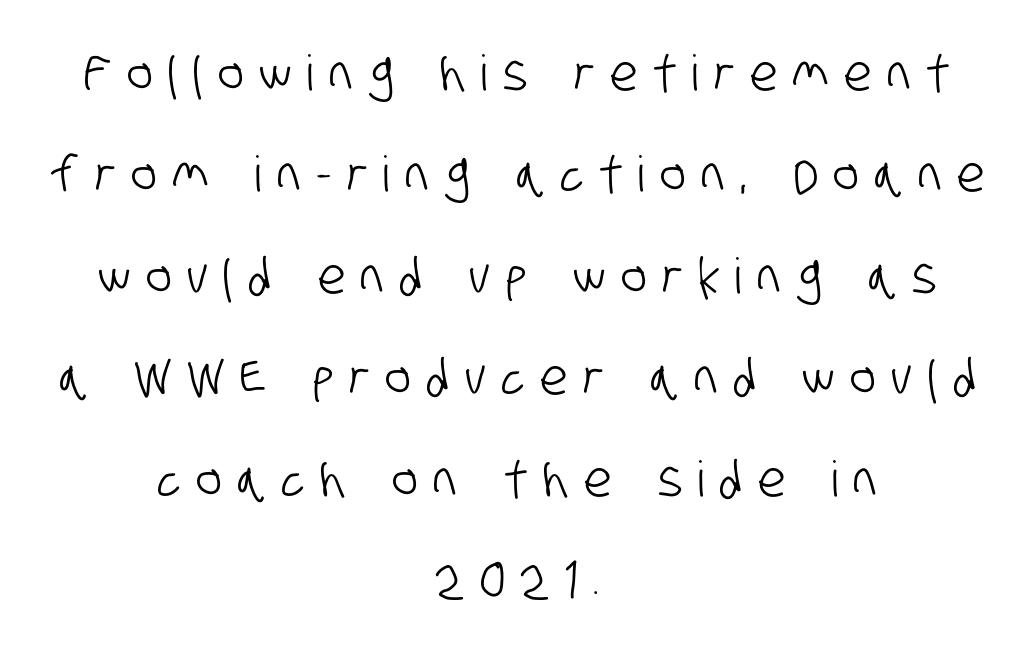
The image shows 49 px condensed sans-serif type; set centered, loose line spacing (2.07x), unusually wide letter spacing (+0.32 em), not underlined; low stroke contrast and a large x-height.
